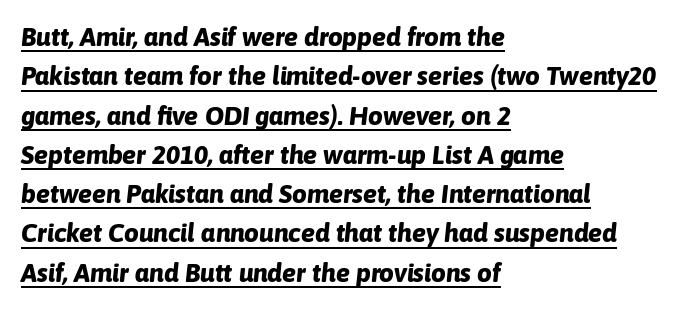
Is the type bold? Yes — the strokes are clearly thick and heavy. One-word summary of the alignment: left. Horizontal bands of white between lines are of average thickness. Between one letter and the next there's only the usual sliver of space. In designer terms, the underline attribute is active on this setting. The typography opts for an oblique posture over an upright one.
